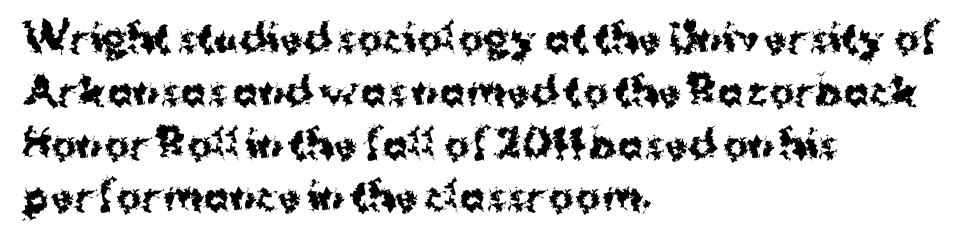
Letters rest on an invisible, unmarked baseline. The face used here is rendered with its standard letterfit. No italicization has been applied; the sample stays upright. Classification — sans serif. These lines carry a lot of weight — the face is fully bold. How would I describe the line gaps? Plain and ordinary.
